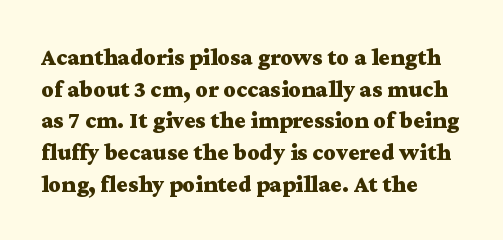
The image shows 24 px bold type, upright; set left-aligned, normal line spacing (1.32x), normal letter spacing, not underlined.
